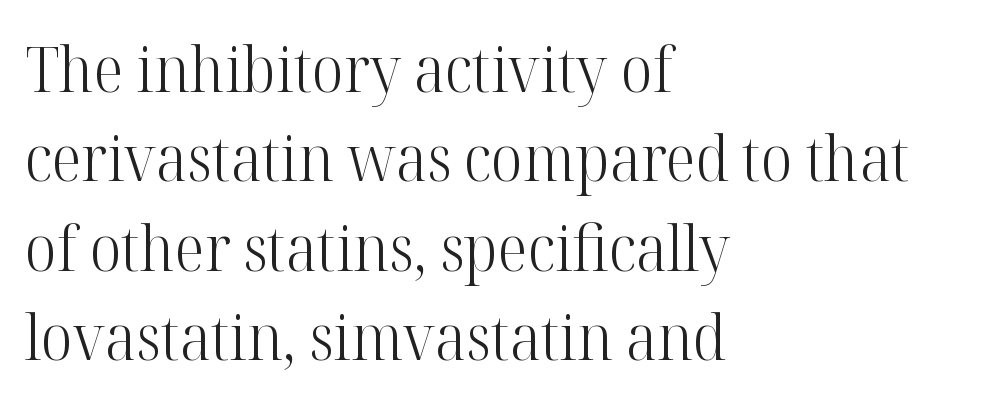
Is this a fixed-width face? No — the glyphs have proportional, varying widths. Typographically, this falls in the serif category. Upright lettering throughout. A classic flush-left, rag-right setting is used for this passage. Compared with a typical body face, this is equally light or lighter still.
